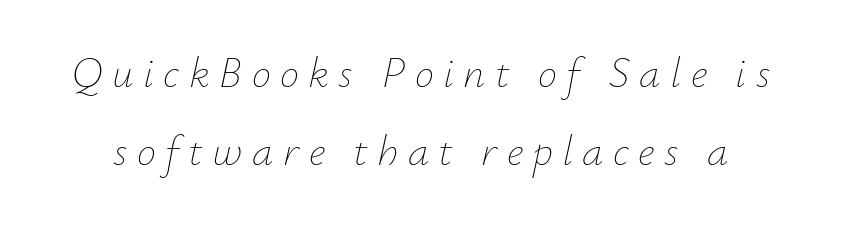
{"italic": "yes", "lean": "right", "slant_degrees": 12, "bold": "no", "weight": "thin", "width": "normal", "stroke_contrast": "low", "x_height": "small", "monospaced": "no", "underline": "no", "line_spacing_ratio": 1.81, "letter_spacing": "wide", "letter_spacing_em": 0.22, "glyph_px": 43}
